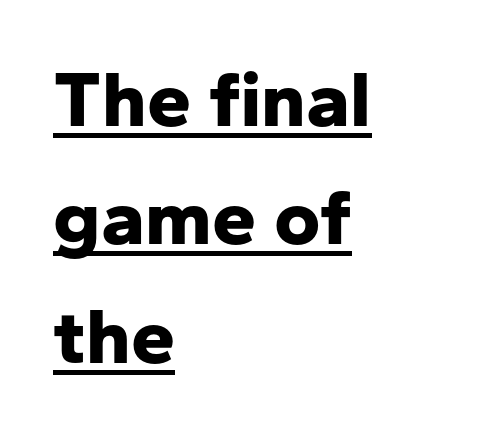
Q: Is the text bold? A: Yes.
Q: Is the text italic (slanted)? A: No, it is upright.
Q: Is the typeface a serif or a sans-serif typeface? A: Sans-serif.
Q: Is the text underlined? A: Yes.
Q: How is the paragraph aligned? A: Left-aligned.
Q: Is the spacing between letters normal or unusually wide? A: Normal.
Q: Is the spacing between lines tight, normal or loose? A: Normal.
Q: Width (condensed, normal, or wide)? A: Normal.
Q: Stroke contrast? A: Low.
Q: x-height? A: Medium.
Q: Monospaced? A: No.
